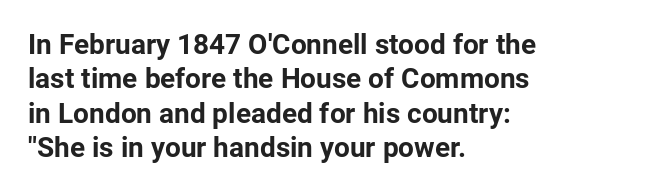
{"serif": "no", "italic": "no", "bold": "yes", "weight": "bold", "width": "normal", "stroke_contrast": "low", "x_height": "medium", "monospaced": "no", "underline": "no", "align": "left", "line_spacing_ratio": 1.23, "letter_spacing": "normal", "letter_spacing_em": 0.0, "glyph_px": 28}
